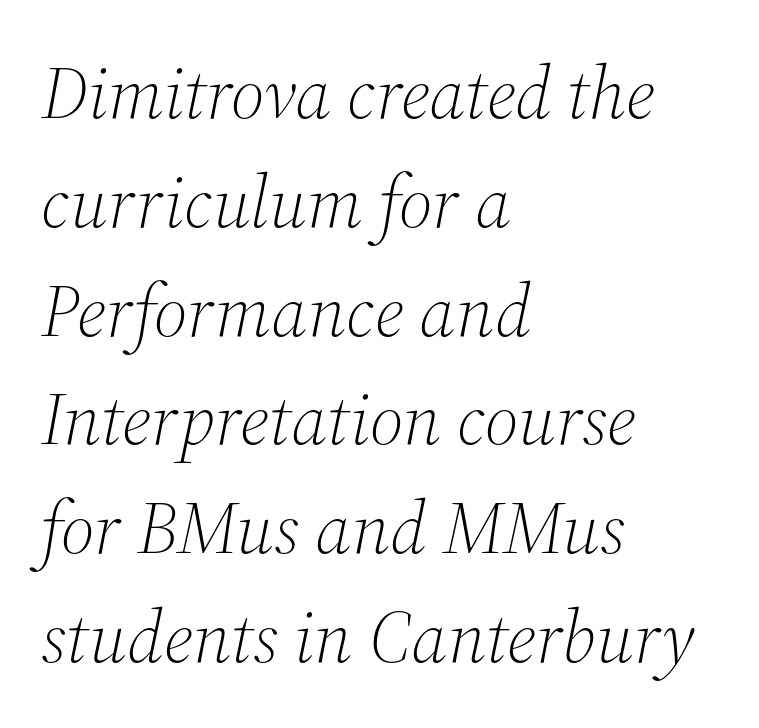
The designer left line spacing at the default. Note the varied advance widths — an 'i' is clearly narrower than an 'm'. The words here are not underlined. You can tell from the footed stems that serif type was used. The paragraph shown leans on its left margin. On a weight scale, this lands at 450 or below.
